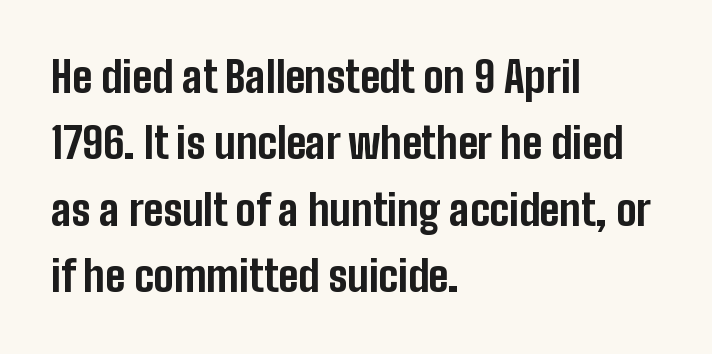
Q: Is the text bold? A: Yes.
Q: Is the text italic (slanted)? A: No, it is upright.
Q: Is the typeface a serif or a sans-serif typeface? A: Sans-serif.
Q: Is the text underlined? A: No.
Q: How is the paragraph aligned? A: Left-aligned.
Q: Is the spacing between letters normal or unusually wide? A: Normal.
Q: Is the spacing between lines tight, normal or loose? A: Normal.
Q: Width (condensed, normal, or wide)? A: Condensed.
Q: Stroke contrast? A: Low.
Q: x-height? A: Medium.
Q: Monospaced? A: No.
